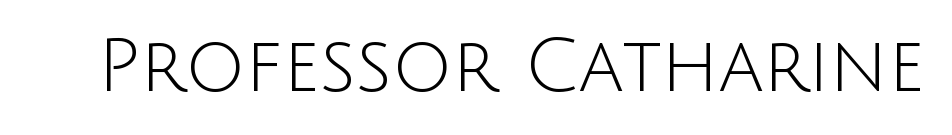
The image shows 74 px light sans-serif type, upright; set normal letter spacing, not underlined; low stroke contrast and a large x-height.
